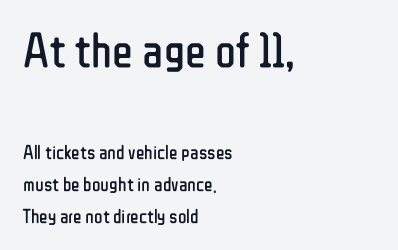
Regarding leading, the lines here are spaced in the standard way. The strip under each line holds only bare page. There is no visible air inserted between adjacent glyphs. Check where the strokes stop: nothing finishes them off — pure sans. Is the block centered? No — it sits flush against the left margin. Unbolded letterforms with no extra heft.
